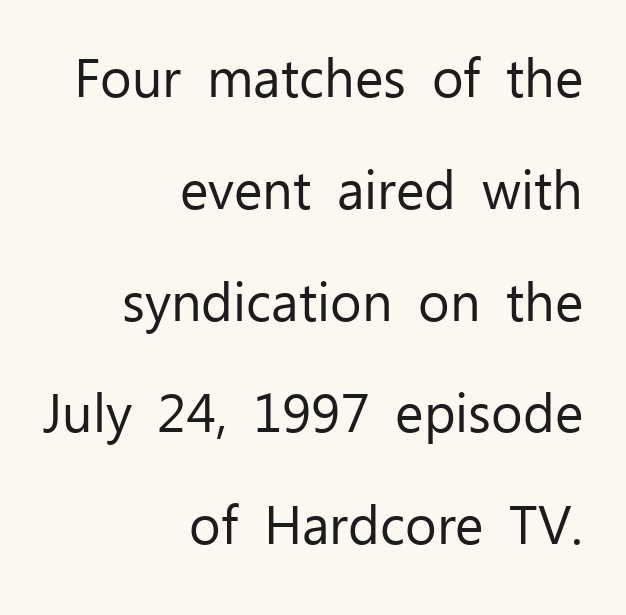
This rendering features lettering with no underline. Bold? No — there's no thickening of the strokes. Does extra space separate the letters? No, they use regular spacing. The setting favours the right margin, as signatures and pull-quotes sometimes do. Compared with typical paragraphs, the rows here are farther apart. The passage shown is typed in a proportional face where columns would drift.
